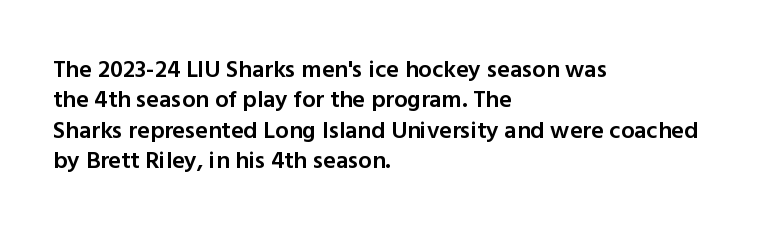
{"italic": "no", "bold": "semi", "underline": "no", "align": "left", "line_spacing": "normal", "line_spacing_ratio": 1.27, "letter_spacing": "normal", "letter_spacing_em": 0.0, "glyph_px": 24}
